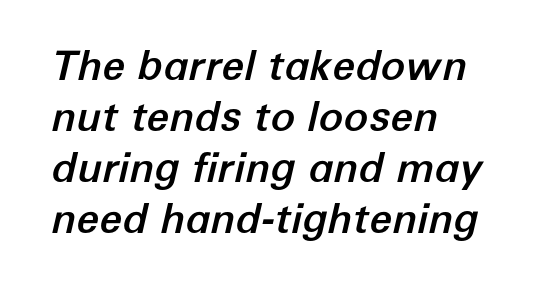
The image shows 41 px text type, italic (leaning right); set left-aligned, line spacing 1.24x, normal letter spacing, not underlined; low stroke contrast and a medium x-height.
